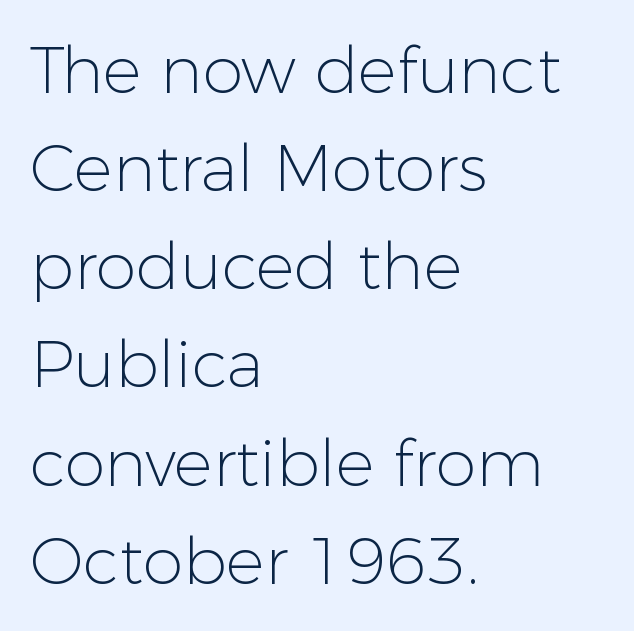
{"serif": "no", "italic": "no", "bold": "no", "weight": "light", "width": "normal", "stroke_contrast": "low", "x_height": "medium", "monospaced": "no", "underline": "no", "align": "left", "line_spacing": "normal", "line_spacing_ratio": 1.51, "letter_spacing": "normal", "letter_spacing_em": 0.0, "glyph_px": 65}
